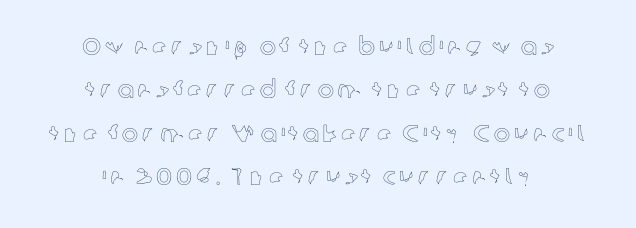
Q: Is the text italic (slanted)? A: No, it is upright.
Q: Is the text underlined? A: No.
Q: How is the paragraph aligned? A: Centered.
